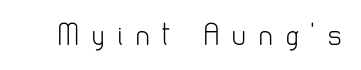
The passage shown has open, widely tracked lettering throughout. Here the designer chose a conventional face with non-uniform glyph widths. These glyphs show unthickened strokes, regular width or finer. Descender tails drop into unmarked territory. Look at the bottom of the vertical strokes: they stop flat, with no serifs.
